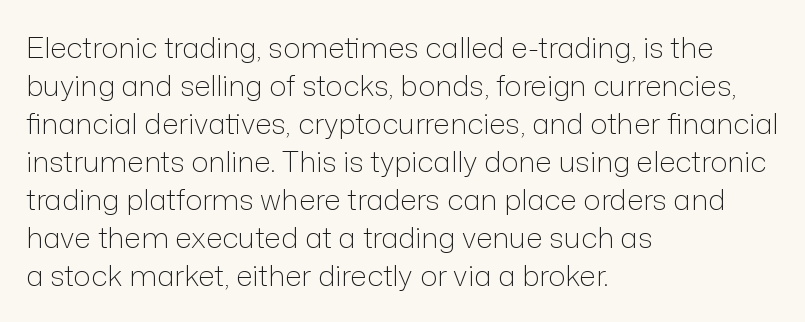
{"serif": "no", "italic": "no", "bold": "no", "weight": "light", "width": "normal", "stroke_contrast": "low", "x_height": "medium", "monospaced": "no", "underline": "no", "align": "left", "line_spacing": "normal", "line_spacing_ratio": 1.31, "letter_spacing": "normal", "letter_spacing_em": 0.0, "glyph_px": 29}
